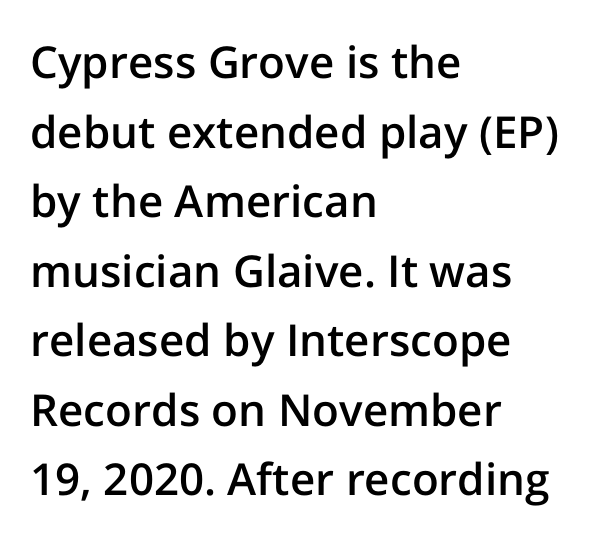
The image shows 44 px semibold sans-serif type, upright; set left-aligned, normal line spacing (1.58x), normal letter spacing, not underlined; low stroke contrast and a medium x-height.
